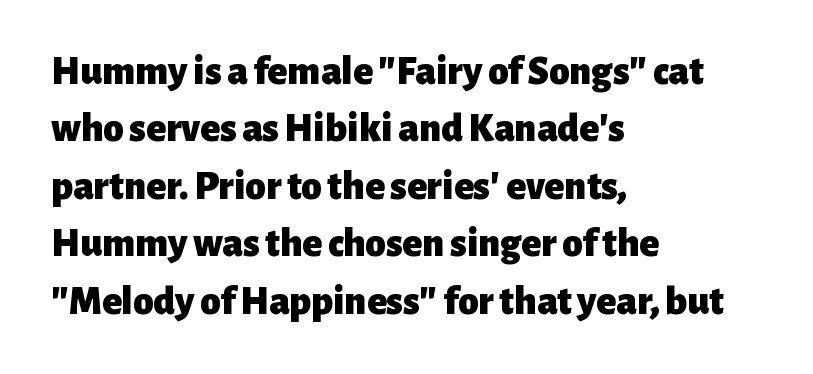
The image shows 41 px heavy sans-serif type, upright; set left-aligned, normal line spacing (1.4x), normal letter spacing, not underlined; low stroke contrast and a medium x-height.
